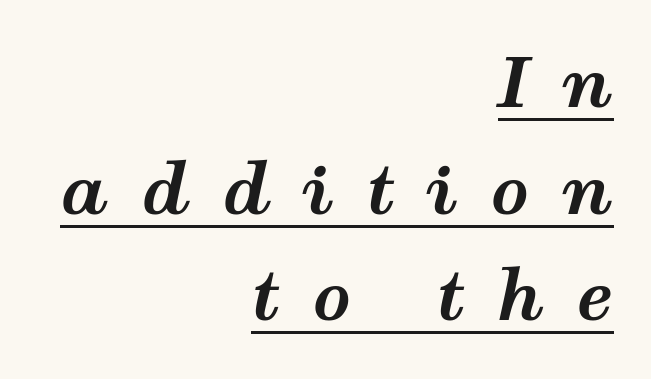
Q: Is the text bold? A: Yes.
Q: Is the text italic (slanted)? A: Yes, it leans right by about 12 degrees.
Q: Is the text underlined? A: Yes.
Q: How is the paragraph aligned? A: Right-aligned.
Q: Is the spacing between letters normal or unusually wide? A: Unusually wide.
Q: Is the spacing between lines tight, normal or loose? A: Normal.
Q: Width (condensed, normal, or wide)? A: Wide.
Q: Stroke contrast? A: Medium.
Q: x-height? A: Medium.
Q: Monospaced? A: No.
